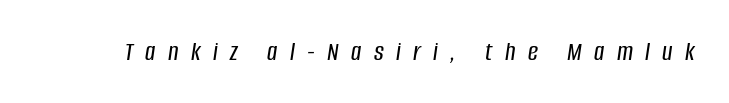
{"italic": "yes", "lean": "right", "slant_degrees": 8, "width": "condensed", "stroke_contrast": "low", "x_height": "large", "monospaced": "no", "underline": "no", "letter_spacing": "wide", "letter_spacing_em": 0.44, "glyph_px": 28}
